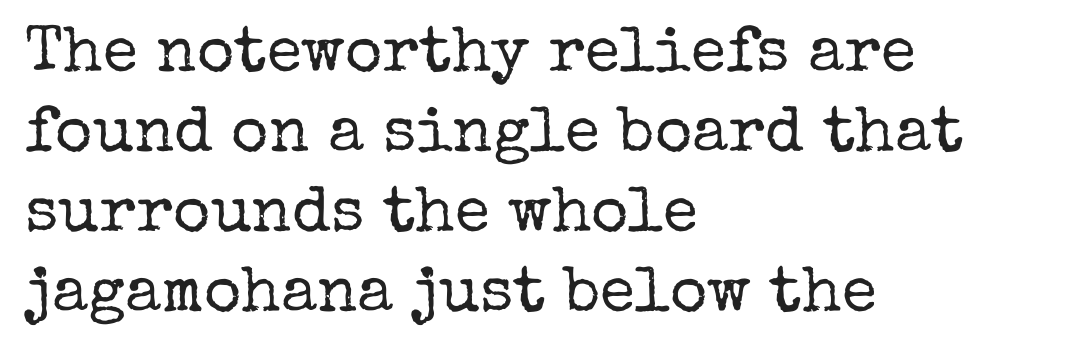
This sample uses a serif face. This sample has the flowing, uneven cadence of proportional lettering. When letters stand straight like this, we call the style roman or upright. Characters follow at the spacing the type designer built in. Quick note: interline space is typical. Glance below the letters and you will spot only blank space.
